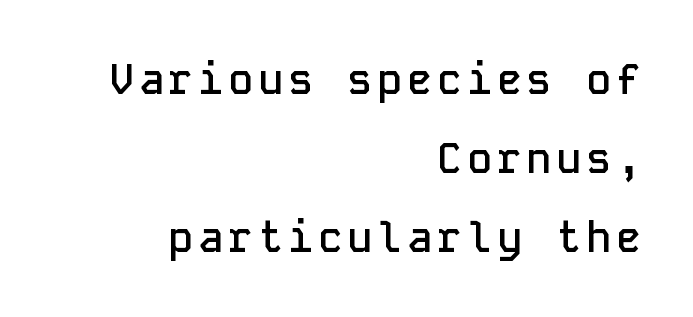
Q: Is the text bold? A: Semi-bold.
Q: Is the text italic (slanted)? A: No, it is upright.
Q: Is the typeface a serif or a sans-serif typeface? A: Sans-serif.
Q: Is the text underlined? A: No.
Q: How is the paragraph aligned? A: Right-aligned.
Q: Width (condensed, normal, or wide)? A: Normal.
Q: Stroke contrast? A: Low.
Q: x-height? A: Medium.
Q: Monospaced? A: Yes.
